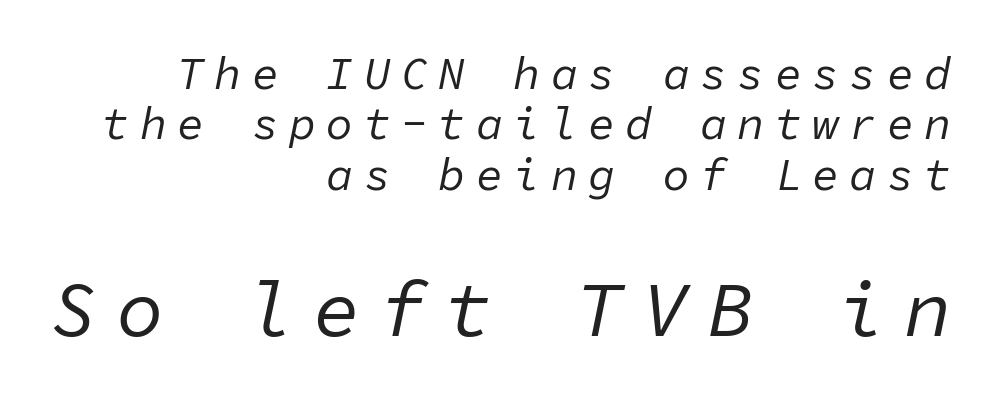
The face looks like a standard text weight, possibly lighter. The face used here is monospaced, like something from a code editor. The passage shown stacks its lines with hardly any gap. Horizontally, the lines are justified to the trailing edge only.
